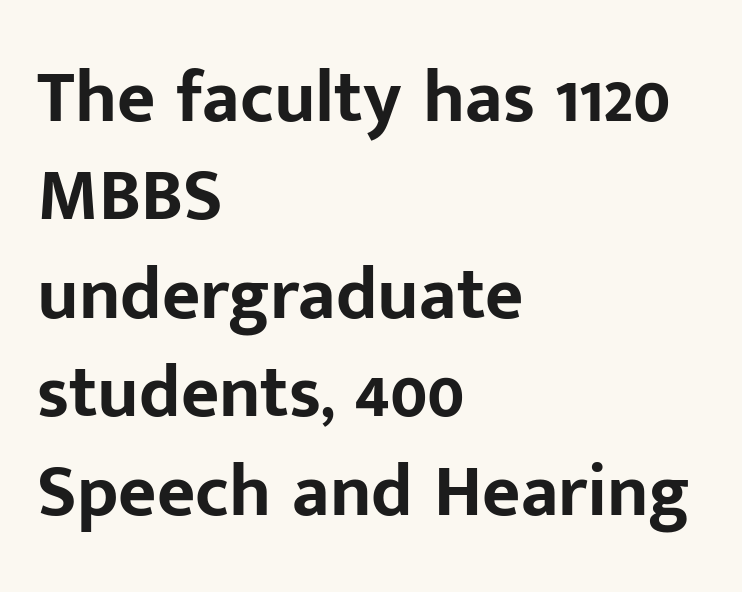
Typographically, this falls in the sans-serif category. You could not count columns in this text — the font is proportionally spaced. Teacher's note: observe the even left margin — that is flush-left alignment. Nobody touched the tracking dial on this one.
